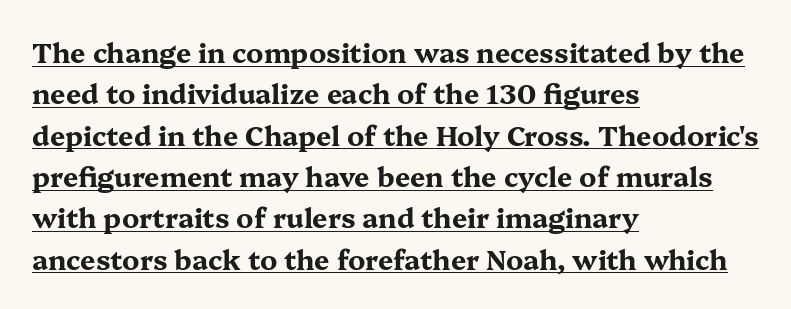
Q: Is the text bold? A: Yes.
Q: Is the text italic (slanted)? A: No, it is upright.
Q: Is the text underlined? A: Yes.
Q: How is the paragraph aligned? A: Left-aligned.
Q: Is the spacing between letters normal or unusually wide? A: Normal.
Q: Is the spacing between lines tight, normal or loose? A: Normal.
